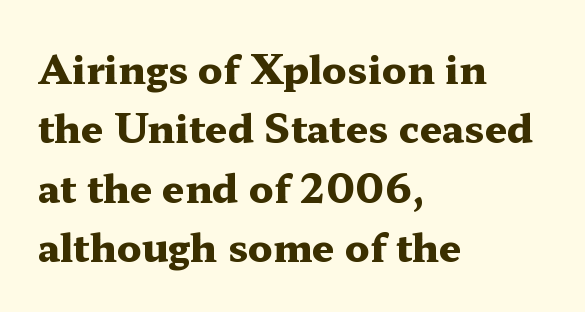
The image shows 39 px heavy, wide serif type, upright; set left-aligned, normal line spacing (1.52x), normal letter spacing, not underlined; medium stroke contrast and a medium x-height.
